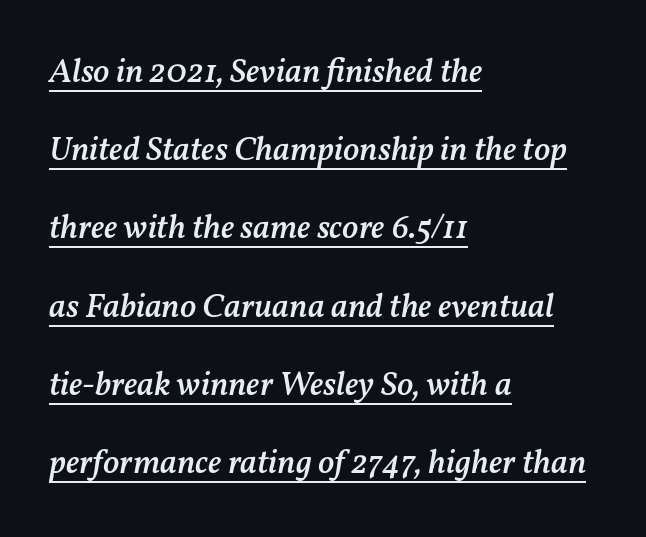
{"italic": "yes", "lean": "right", "slant_degrees": 11, "bold": "semi", "weight": "semibold", "width": "normal", "stroke_contrast": "medium", "x_height": "medium", "monospaced": "no", "underline": "yes", "align": "left", "line_spacing": "loose", "line_spacing_ratio": 2.3, "letter_spacing": "normal", "letter_spacing_em": 0.0, "glyph_px": 34}
